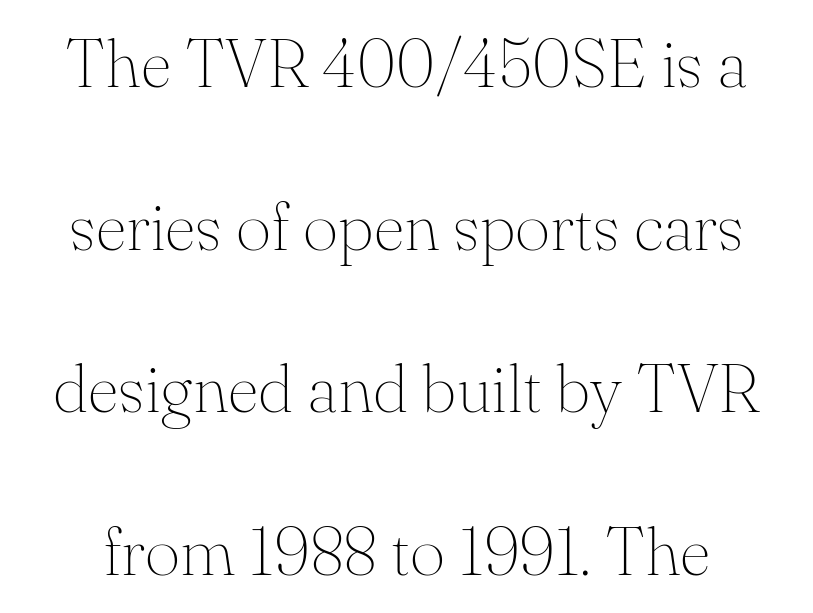
Q: Is the text bold? A: No.
Q: Is the text italic (slanted)? A: No, it is upright.
Q: Is the typeface a serif or a sans-serif typeface? A: Serif.
Q: Is the text underlined? A: No.
Q: Is the spacing between letters normal or unusually wide? A: Normal.
Q: Is the spacing between lines tight, normal or loose? A: Loose.
Q: Width (condensed, normal, or wide)? A: Normal.
Q: Stroke contrast? A: Medium.
Q: x-height? A: Small.
Q: Monospaced? A: No.
